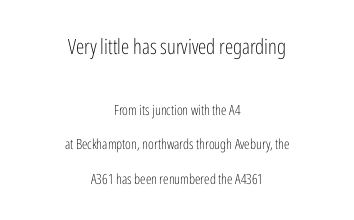
Q: Is the text bold? A: No.
Q: Is the text italic (slanted)? A: No, it is upright.
Q: Is the text underlined? A: No.
Q: How is the paragraph aligned? A: Centered.
Q: Is the spacing between letters normal or unusually wide? A: Normal.
Q: Is the spacing between lines tight, normal or loose? A: Loose.
Q: Which block of text is set in a larger size, the first (top) or the second (bottom)? A: The first (top) one.
